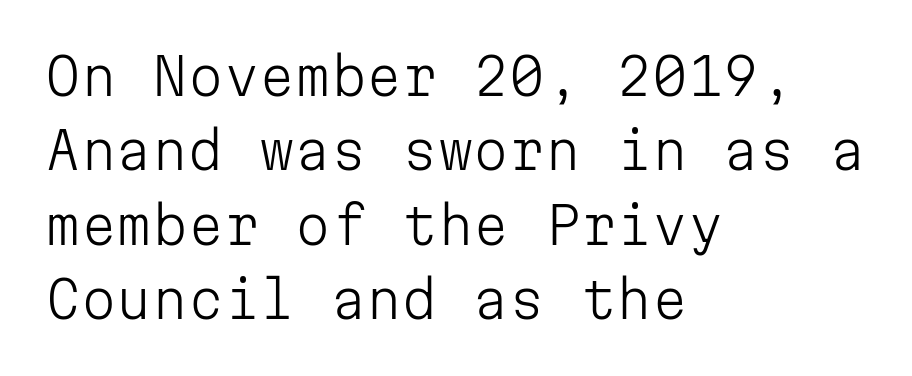
The image shows 51 px light sans-serif type, upright, monospaced; set left-aligned, normal line spacing (1.46x), normal letter spacing, not underlined; low stroke contrast and a medium x-height.
